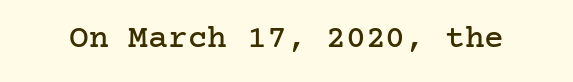
{"serif": "yes", "italic": "no", "width": "normal", "stroke_contrast": "low", "x_height": "medium", "underline": "no", "letter_spacing": "normal", "letter_spacing_em": 0.0, "glyph_px": 33}
